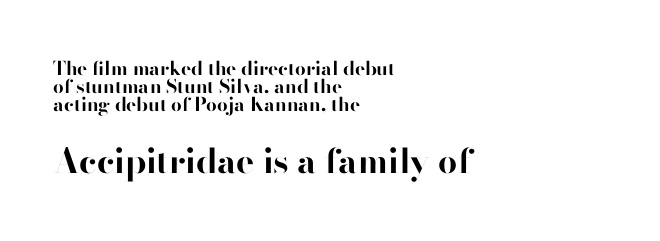
Typesetter's note — lower block bumped up in size, upper block left smaller. The rendering uses natural spacing where letterforms have individual widths. Nothing unusual about the tracking: characters are spaced as the font intends. Descenders hang freely into open space.
